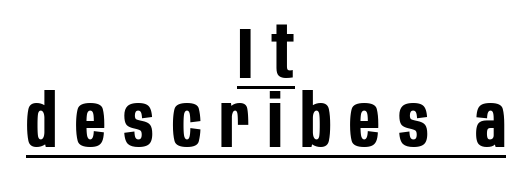
The letters stand straight up with perfectly vertical stems. Closely set lines give the paragraph a compact silhouette. The passage shown has open, widely tracked lettering throughout. Somebody hit Ctrl+U on this one — the words are underlined. These lines are rendered in a variable-pitch font.
